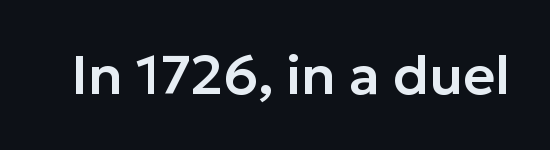
{"serif": "no", "italic": "no", "width": "normal", "stroke_contrast": "low", "x_height": "medium", "monospaced": "no", "underline": "no", "letter_spacing": "normal", "letter_spacing_em": 0.0, "glyph_px": 55}
